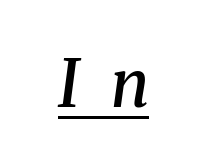
The image shows 65 px semibold serif type, italic (leaning right); set centered, unusually wide letter spacing (+0.48 em), underlined; medium stroke contrast and a medium x-height.
